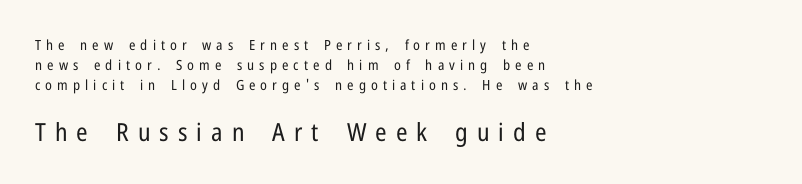
These lines are set flush left with a ragged right edge. Compare the two chunks: the lower has the greater cap height. Ink coverage per letter is moderate at most. Words appear elongated and porous because spacing is wide. Horizontal bands of white between lines are of average thickness.
